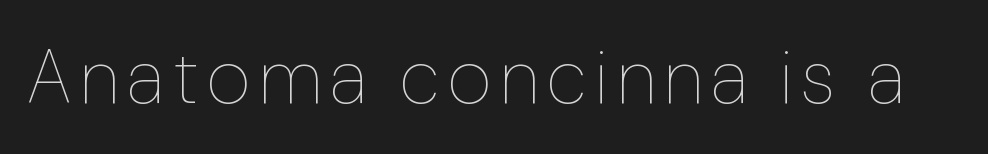
The image shows 76 px thin, condensed type, upright; set not underlined; low stroke contrast and a medium x-height.
